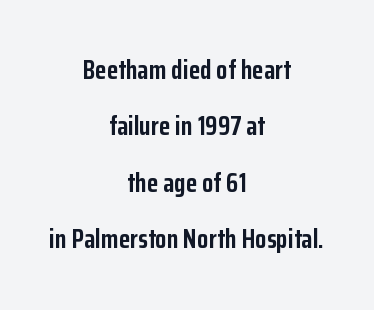
The image shows 26 px bold type, upright; set centered, loose line spacing (2.17x), normal letter spacing, not underlined.
